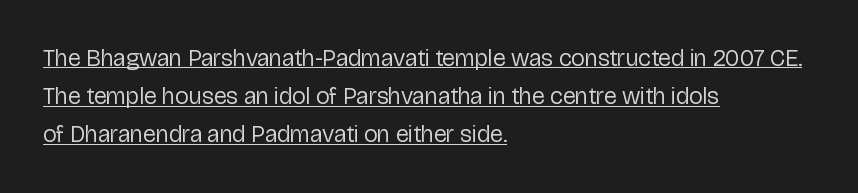
Q: Is the text bold? A: No.
Q: Is the text italic (slanted)? A: No, it is upright.
Q: Is the text underlined? A: Yes.
Q: How is the paragraph aligned? A: Left-aligned.
Q: Is the spacing between letters normal or unusually wide? A: Normal.
Q: Is the spacing between lines tight, normal or loose? A: Normal.
